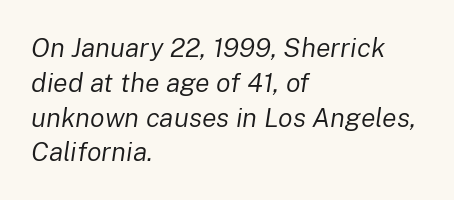
{"italic": "yes", "lean": "right", "slant_degrees": 8, "bold": "no", "underline": "no", "align": "left", "line_spacing": "normal", "line_spacing_ratio": 1.29, "letter_spacing": "normal", "letter_spacing_em": 0.0, "glyph_px": 27}
